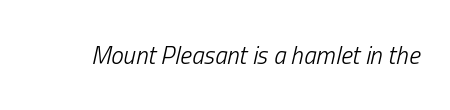
The image shows 25 px text type, italic (leaning right); set normal letter spacing, not underlined.
